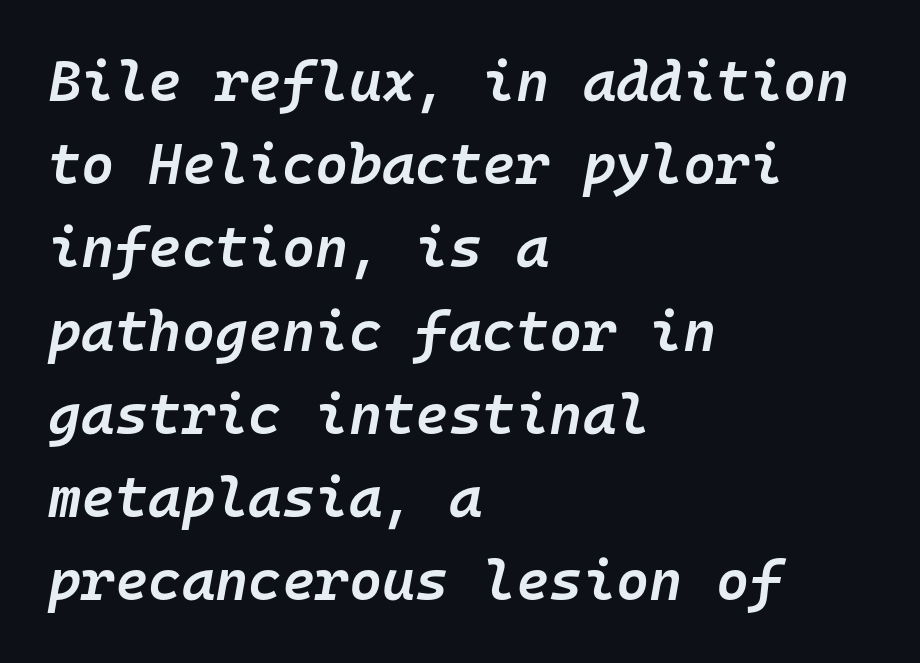
You can tell it's italic because the verticals aren't actually vertical. Is this a fixed-width face? Yes — each glyph sits in an identical cell. Compared with typical paragraphs, the rows here are spaced about the same. The letterforms sit shoulder to shoulder at normal distance.
